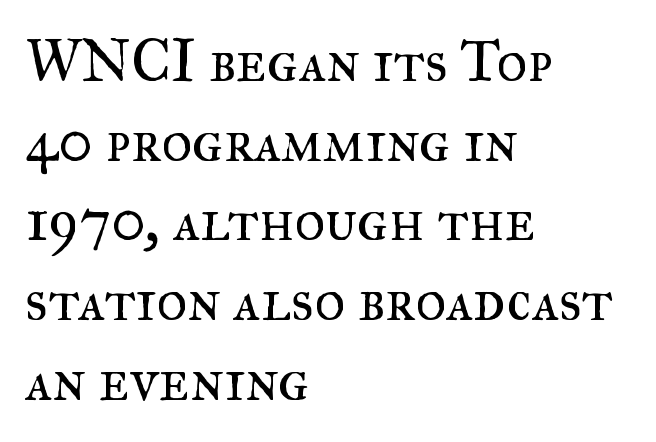
{"serif": "yes", "italic": "no", "bold": "no", "weight": "regular", "width": "normal", "stroke_contrast": "medium", "x_height": "small", "monospaced": "no", "underline": "no", "align": "left", "line_spacing": "normal", "line_spacing_ratio": 1.35, "letter_spacing": "normal", "letter_spacing_em": 0.0, "glyph_px": 59}
